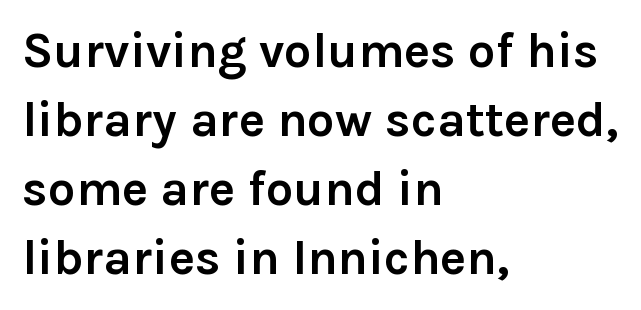
{"serif": "no", "italic": "no", "bold": "yes", "weight": "semibold", "width": "normal", "stroke_contrast": "low", "x_height": "medium", "monospaced": "no", "underline": "no", "align": "left", "line_spacing": "normal", "line_spacing_ratio": 1.41, "letter_spacing": "normal", "letter_spacing_em": 0.0, "glyph_px": 49}
